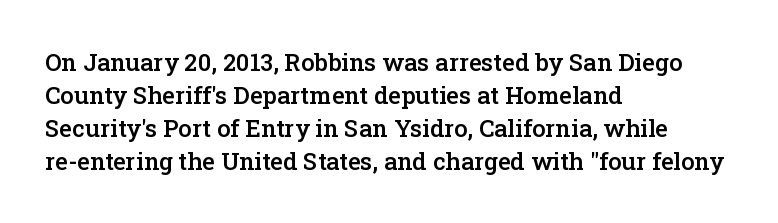
Q: Is the text bold? A: Semi-bold.
Q: Is the text italic (slanted)? A: No, it is upright.
Q: Is the text underlined? A: No.
Q: How is the paragraph aligned? A: Left-aligned.
Q: Is the spacing between letters normal or unusually wide? A: Normal.
Q: Is the spacing between lines tight, normal or loose? A: Normal.
